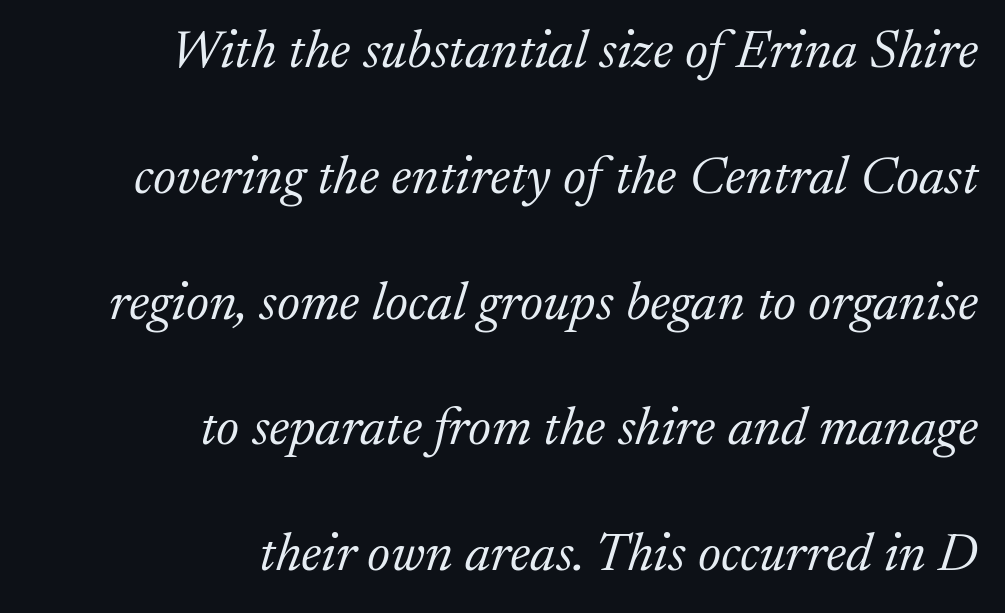
The image shows 54 px light serif type, italic (leaning right); set right-aligned, loose line spacing (2.33x), normal letter spacing, not underlined; low stroke contrast and a medium x-height.
